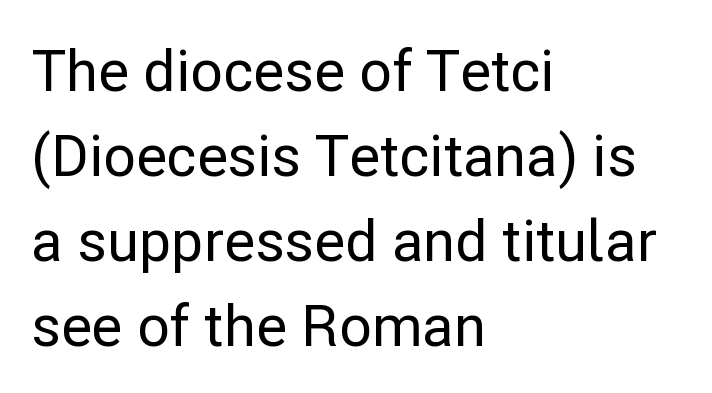
{"serif": "no", "italic": "no", "width": "normal", "stroke_contrast": "low", "x_height": "medium", "monospaced": "no", "underline": "no", "align": "left", "line_spacing": "normal", "line_spacing_ratio": 1.49, "letter_spacing": "normal", "letter_spacing_em": 0.0, "glyph_px": 57}
